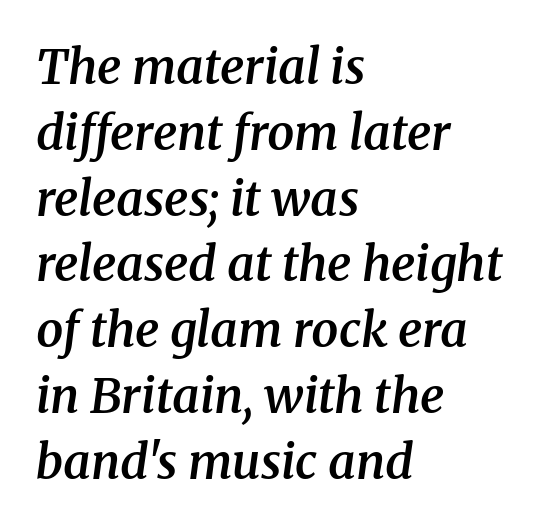
The image shows 48 px semibold serif type, italic (leaning right); set left-aligned, normal line spacing (1.37x), normal letter spacing, not underlined; medium stroke contrast and a medium x-height.
